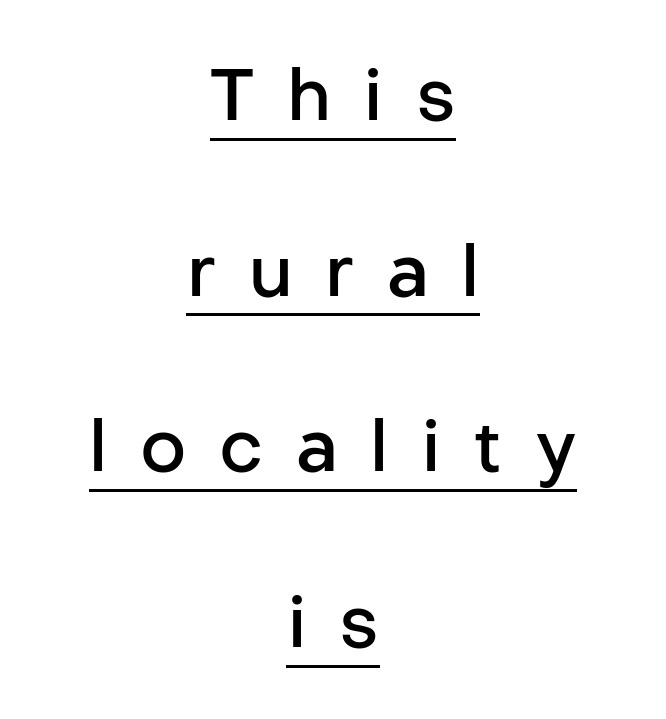
The image shows 72 px semibold sans-serif type, upright; set centered, loose line spacing (2.44x), unusually wide letter spacing (+0.45 em), underlined; low stroke contrast and a medium x-height.
